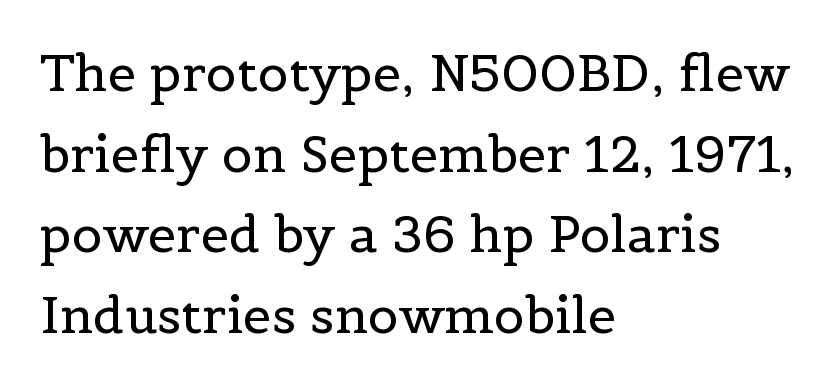
Q: Is the text bold? A: No.
Q: Is the text italic (slanted)? A: No, it is upright.
Q: Is the typeface a serif or a sans-serif typeface? A: Serif.
Q: Is the text underlined? A: No.
Q: How is the paragraph aligned? A: Left-aligned.
Q: Is the spacing between letters normal or unusually wide? A: Normal.
Q: Is the spacing between lines tight, normal or loose? A: Normal.
Q: Width (condensed, normal, or wide)? A: Normal.
Q: x-height? A: Medium.
Q: Monospaced? A: No.
